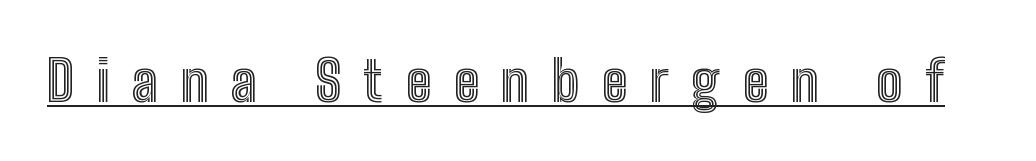
{"italic": "no", "width": "condensed", "x_height": "medium", "monospaced": "no", "underline": "yes", "letter_spacing": "wide", "letter_spacing_em": 0.41, "glyph_px": 55}
